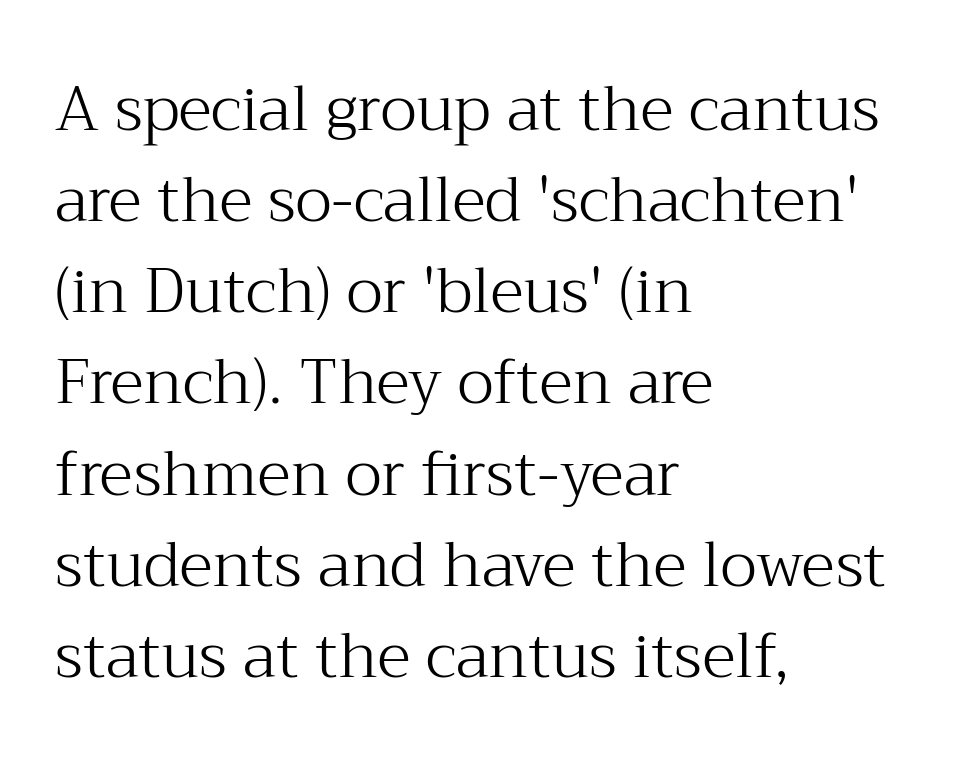
{"serif": "yes", "italic": "no", "bold": "no", "weight": "light", "width": "normal", "stroke_contrast": "medium", "x_height": "medium", "monospaced": "no", "underline": "no", "align": "left", "line_spacing": "normal", "line_spacing_ratio": 1.47, "letter_spacing": "normal", "letter_spacing_em": 0.0, "glyph_px": 62}
